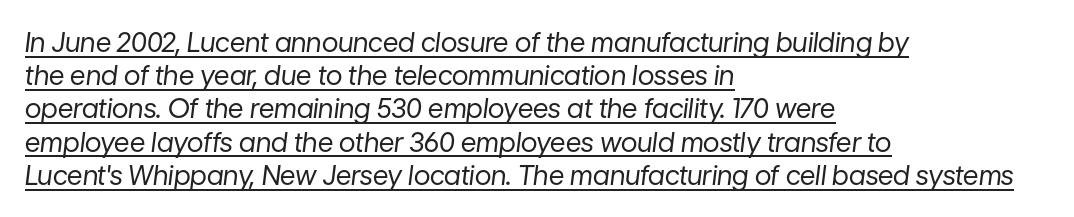
{"italic": "yes", "lean": "right", "slant_degrees": 7, "bold": "no", "underline": "yes", "align": "left", "line_spacing_ratio": 1.23, "letter_spacing": "normal", "letter_spacing_em": 0.0, "glyph_px": 27}
